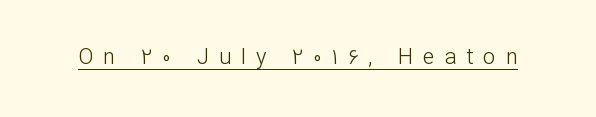
{"italic": "no", "bold": "no", "underline": "yes", "letter_spacing": "wide", "letter_spacing_em": 0.45, "glyph_px": 22}
